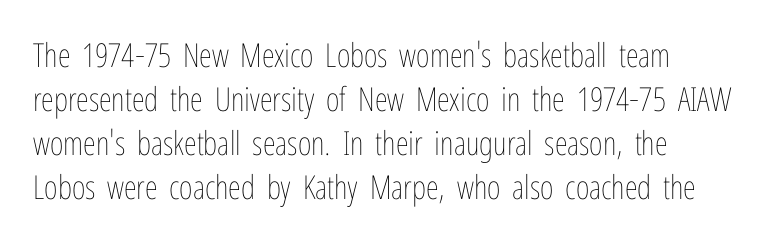
The image shows 33 px thin, condensed type, upright; set left-aligned, normal line spacing (1.33x), normal letter spacing, not underlined; low stroke contrast and a medium x-height.
